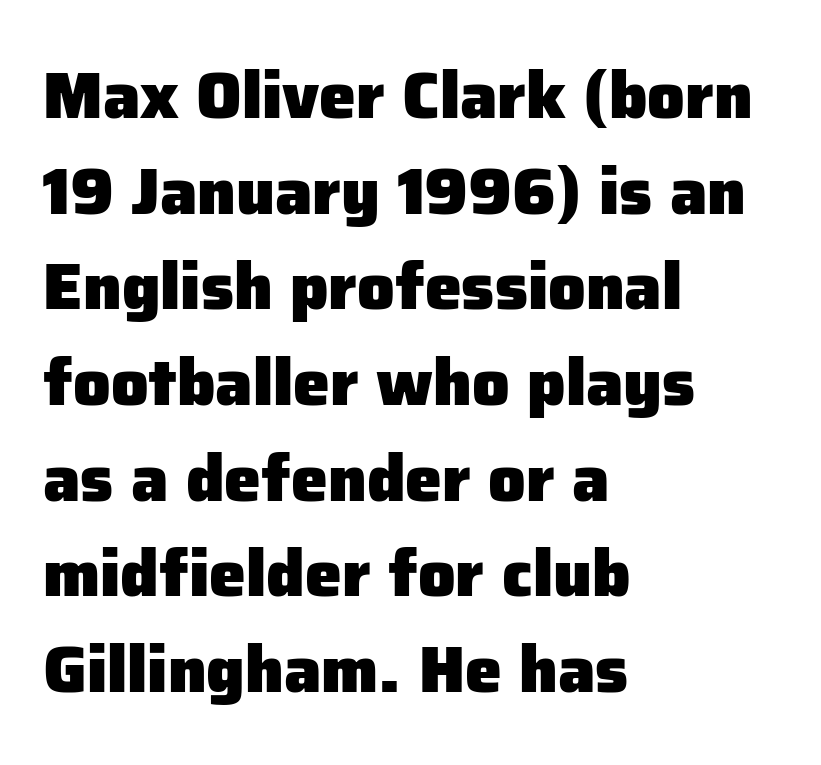
{"serif": "no", "italic": "no", "bold": "yes", "weight": "heavy", "width": "normal", "stroke_contrast": "low", "x_height": "medium", "monospaced": "no", "underline": "no", "align": "left", "line_spacing": "normal", "line_spacing_ratio": 1.45, "letter_spacing": "normal", "letter_spacing_em": 0.0, "glyph_px": 66}
